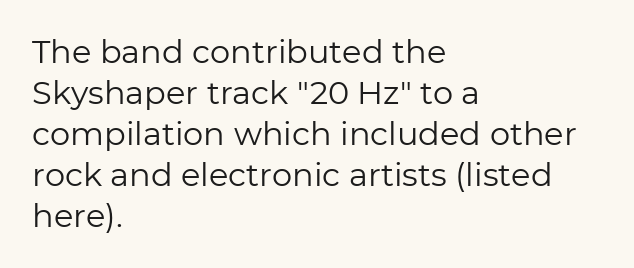
{"serif": "no", "italic": "no", "bold": "no", "weight": "regular", "width": "normal", "stroke_contrast": "low", "x_height": "medium", "monospaced": "no", "underline": "no", "align": "left", "line_spacing": "normal", "line_spacing_ratio": 1.28, "letter_spacing": "normal", "letter_spacing_em": 0.0, "glyph_px": 32}
